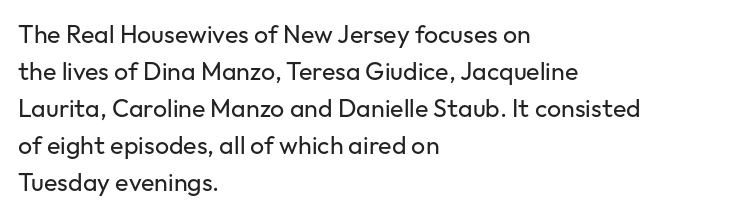
{"italic": "no", "bold": "no", "underline": "no", "align": "left", "line_spacing": "normal", "line_spacing_ratio": 1.48, "letter_spacing": "normal", "letter_spacing_em": 0.0, "glyph_px": 25}
